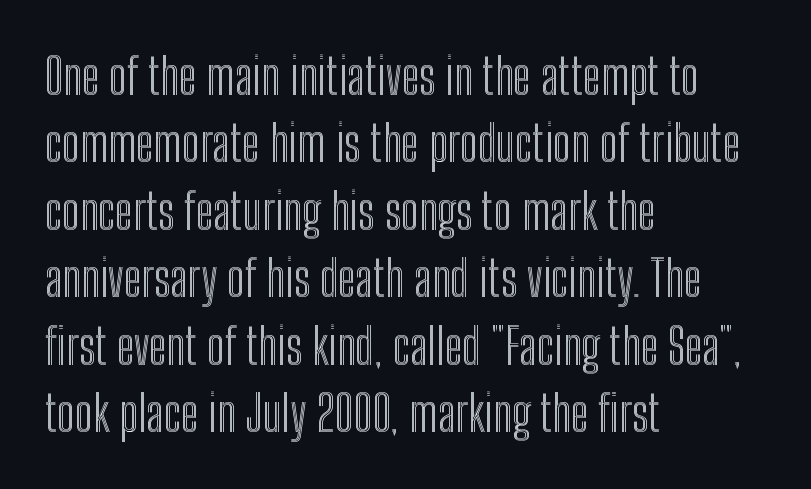
Q: Is the text italic (slanted)? A: No, it is upright.
Q: Is the text underlined? A: No.
Q: How is the paragraph aligned? A: Left-aligned.
Q: Is the spacing between letters normal or unusually wide? A: Normal.
Q: Is the spacing between lines tight, normal or loose? A: Normal.
Q: Width (condensed, normal, or wide)? A: Condensed.
Q: x-height? A: Medium.
Q: Monospaced? A: No.
